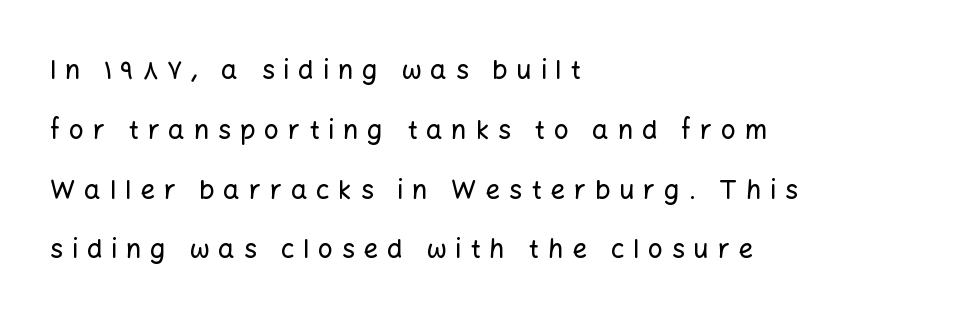
The image shows 26 px text type, upright; set left-aligned, loose line spacing (2.3x), unusually wide letter spacing (+0.34 em), not underlined.
